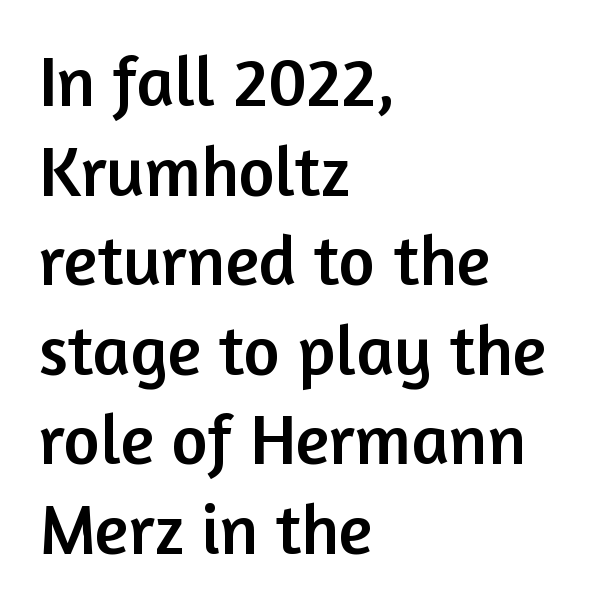
Q: Is the text italic (slanted)? A: No, it is upright.
Q: Is the typeface a serif or a sans-serif typeface? A: Sans-serif.
Q: Is the text underlined? A: No.
Q: How is the paragraph aligned? A: Left-aligned.
Q: Is the spacing between letters normal or unusually wide? A: Normal.
Q: Is the spacing between lines tight, normal or loose? A: Normal.
Q: Width (condensed, normal, or wide)? A: Normal.
Q: Stroke contrast? A: Low.
Q: x-height? A: Medium.
Q: Monospaced? A: No.
